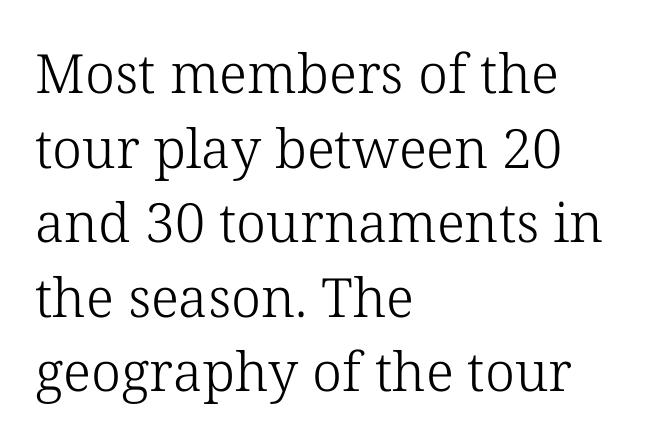
The image shows 54 px light serif type, upright; set left-aligned, normal line spacing (1.38x), normal letter spacing, not underlined; low stroke contrast and a medium x-height.
